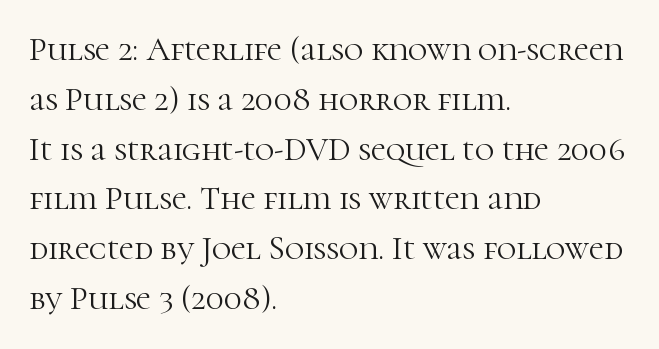
Q: Is the text bold? A: No.
Q: Is the text italic (slanted)? A: No, it is upright.
Q: Is the typeface a serif or a sans-serif typeface? A: Serif.
Q: Is the text underlined? A: No.
Q: How is the paragraph aligned? A: Left-aligned.
Q: Is the spacing between letters normal or unusually wide? A: Normal.
Q: Is the spacing between lines tight, normal or loose? A: Normal.
Q: Width (condensed, normal, or wide)? A: Normal.
Q: Stroke contrast? A: High.
Q: x-height? A: Medium.
Q: Monospaced? A: No.
